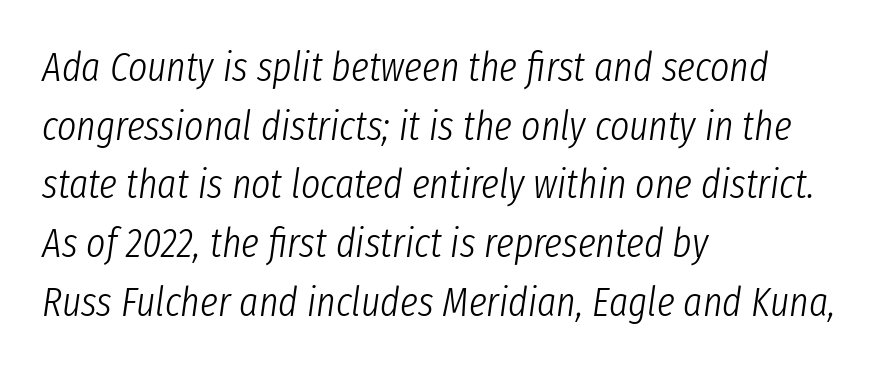
Q: Is the text bold? A: No.
Q: Is the text italic (slanted)? A: Yes, it leans right by about 8 degrees.
Q: Is the text underlined? A: No.
Q: How is the paragraph aligned? A: Left-aligned.
Q: Is the spacing between letters normal or unusually wide? A: Normal.
Q: Is the spacing between lines tight, normal or loose? A: Normal.
Q: Width (condensed, normal, or wide)? A: Condensed.
Q: Stroke contrast? A: Low.
Q: x-height? A: Medium.
Q: Monospaced? A: No.
